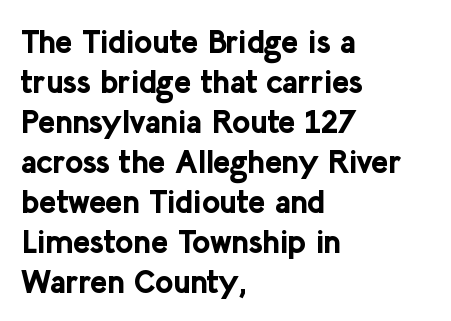
{"serif": "no", "italic": "no", "bold": "yes", "weight": "bold", "width": "normal", "stroke_contrast": "low", "x_height": "medium", "monospaced": "no", "underline": "no", "align": "left", "line_spacing": "normal", "line_spacing_ratio": 1.25, "letter_spacing": "normal", "letter_spacing_em": 0.0, "glyph_px": 32}
